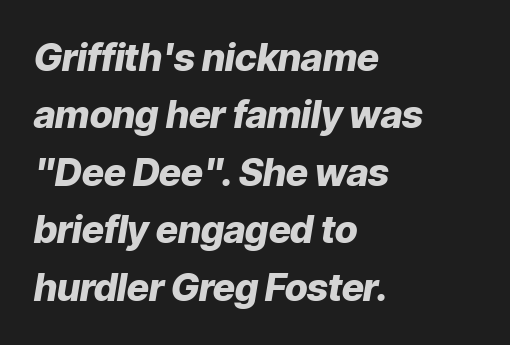
The image shows 38 px heavy type, italic (leaning right); set left-aligned, normal line spacing (1.51x), normal letter spacing, not underlined; low stroke contrast and a medium x-height.
